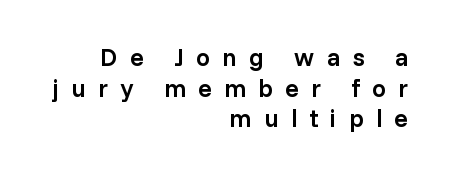
{"italic": "no", "bold": "semi", "underline": "no", "align": "right", "line_spacing_ratio": 1.23, "letter_spacing": "wide", "letter_spacing_em": 0.49, "glyph_px": 25}
